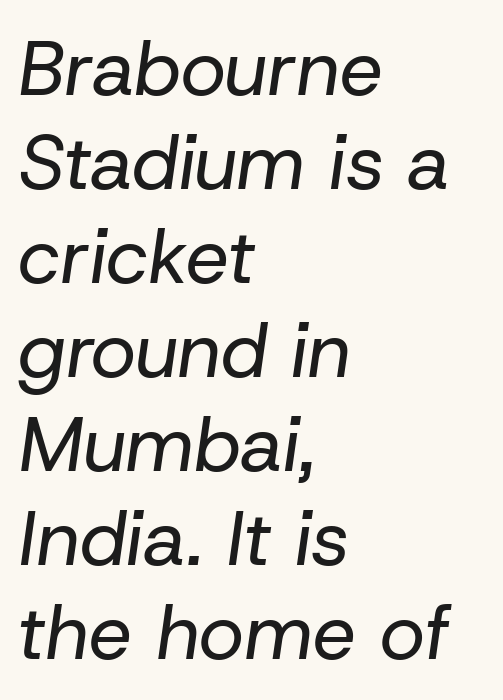
The image shows 77 px regular-weight type, italic (leaning right); set left-aligned, line spacing 1.22x, normal letter spacing, not underlined; low stroke contrast and a medium x-height.
